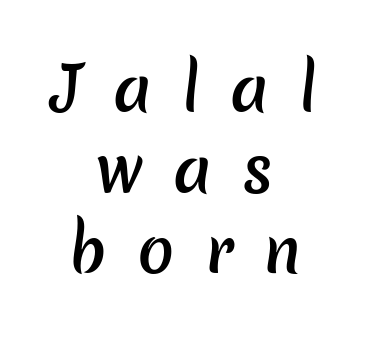
{"serif": "no", "bold": "semi", "weight": "semibold", "width": "normal", "stroke_contrast": "low", "x_height": "medium", "monospaced": "no", "underline": "no", "align": "center", "line_spacing": "normal", "line_spacing_ratio": 1.33, "letter_spacing": "wide", "letter_spacing_em": 0.49, "glyph_px": 61}
